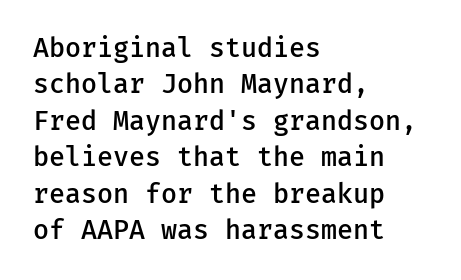
Q: Is the text bold? A: Semi-bold.
Q: Is the text italic (slanted)? A: No, it is upright.
Q: Is the text underlined? A: No.
Q: How is the paragraph aligned? A: Left-aligned.
Q: Is the spacing between letters normal or unusually wide? A: Normal.
Q: Is the spacing between lines tight, normal or loose? A: Normal.
